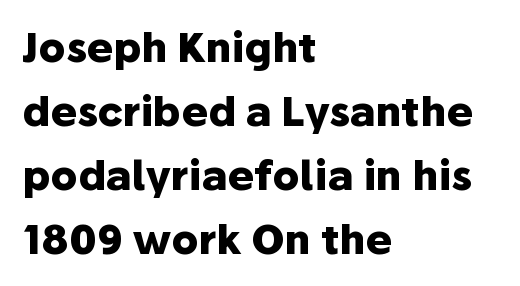
{"serif": "no", "italic": "no", "bold": "yes", "weight": "heavy", "width": "normal", "stroke_contrast": "low", "x_height": "medium", "monospaced": "no", "underline": "no", "align": "left", "line_spacing": "normal", "line_spacing_ratio": 1.6, "letter_spacing": "normal", "letter_spacing_em": 0.0, "glyph_px": 40}
